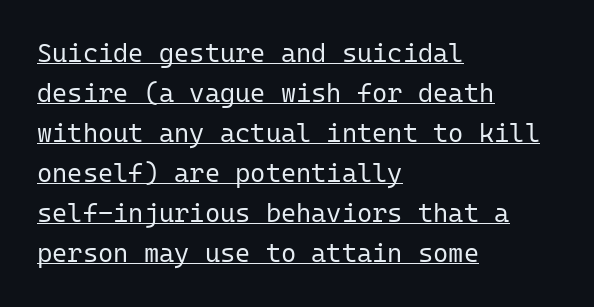
{"italic": "no", "bold": "no", "underline": "yes", "align": "left", "line_spacing": "normal", "line_spacing_ratio": 1.54, "letter_spacing": "normal", "letter_spacing_em": 0.0, "glyph_px": 26}
